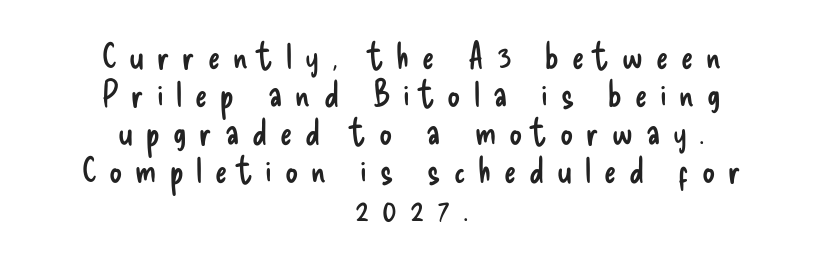
{"serif": "no", "italic": "no", "bold": "no", "weight": "regular", "width": "condensed", "stroke_contrast": "low", "x_height": "small", "monospaced": "no", "underline": "no", "align": "center", "line_spacing": "tight", "line_spacing_ratio": 1.06, "letter_spacing": "wide", "letter_spacing_em": 0.36, "glyph_px": 36}
